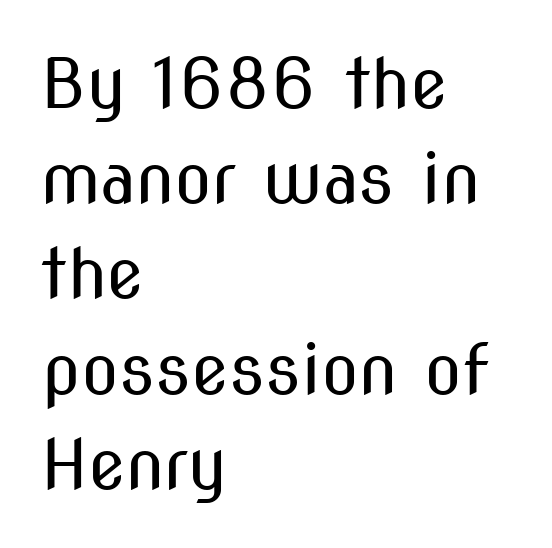
The image shows 69 px regular-weight, condensed sans-serif type, upright; set left-aligned, normal line spacing (1.38x), normal letter spacing, not underlined; medium stroke contrast and a medium x-height.
